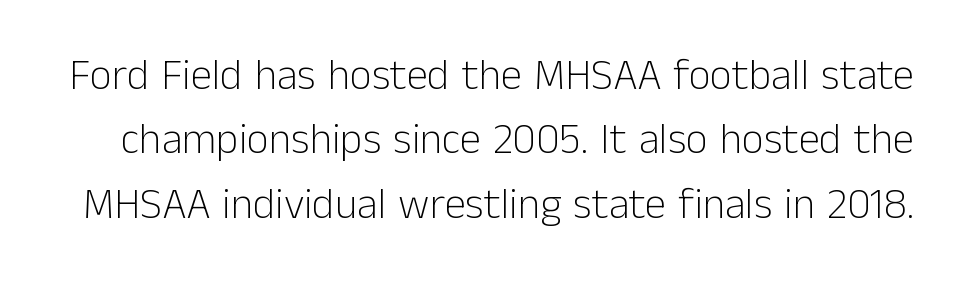
{"serif": "no", "italic": "no", "bold": "no", "weight": "light", "width": "normal", "stroke_contrast": "low", "x_height": "medium", "monospaced": "no", "underline": "no", "line_spacing": "normal", "line_spacing_ratio": 1.5, "letter_spacing": "normal", "letter_spacing_em": 0.0, "glyph_px": 43}
